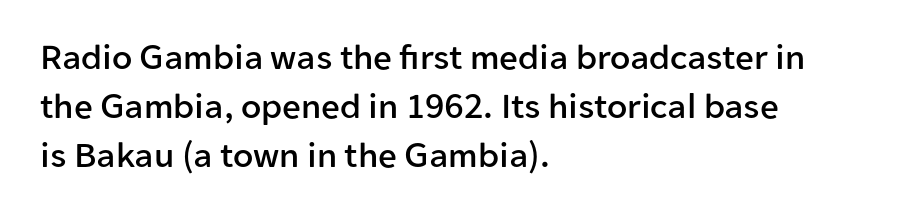
The line texture is even and compact thanks to regular tracking. Typeset ragged right — the left edge is the straight one. Clear beneath every line of the passage. The vertical gap from one line to the next is medium.
